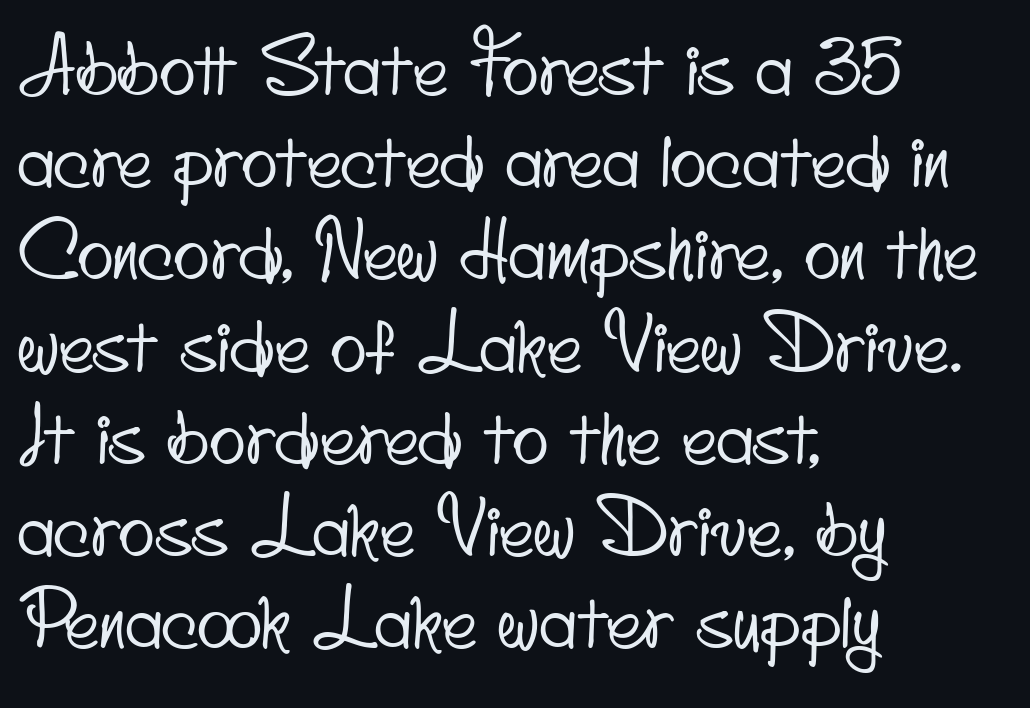
A bare baseline throughout the passage. A typesetter would label this face a sans. Characters follow at the spacing the type designer built in. The rag falls on the right side of this text block.
